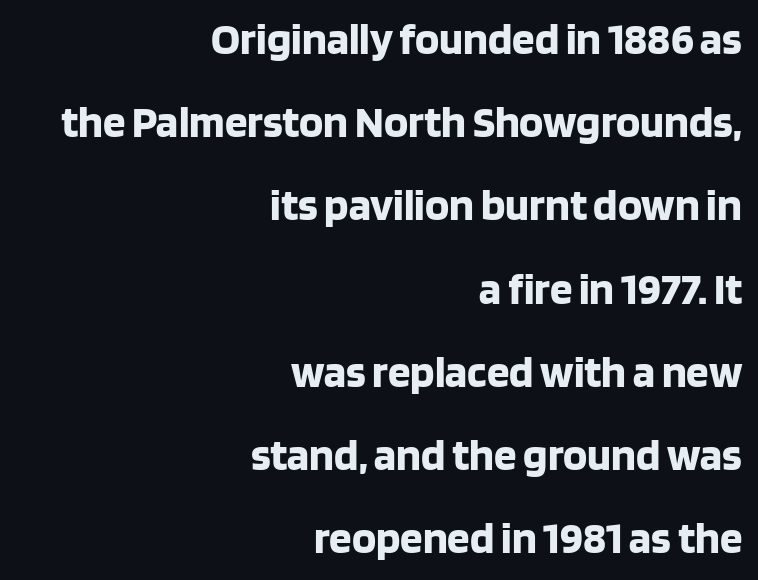
{"serif": "no", "italic": "no", "bold": "yes", "weight": "bold", "width": "normal", "stroke_contrast": "low", "x_height": "large", "monospaced": "no", "underline": "no", "align": "right", "line_spacing_ratio": 1.85, "letter_spacing": "normal", "letter_spacing_em": 0.0, "glyph_px": 45}
